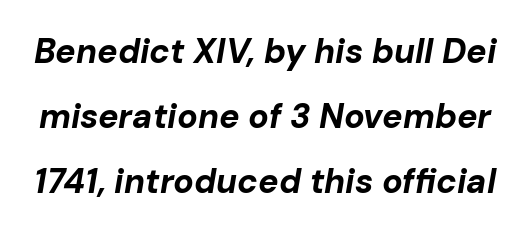
The face used here has the dense, thick strokes of a bold. The rendering applies a slant to the glyphs. Does the leading feel generous? Absolutely, it's lavish. Spacing verdict: proportional, widths tailored to each character. Students, note that the glyphs here touch the page at normal intervals.
